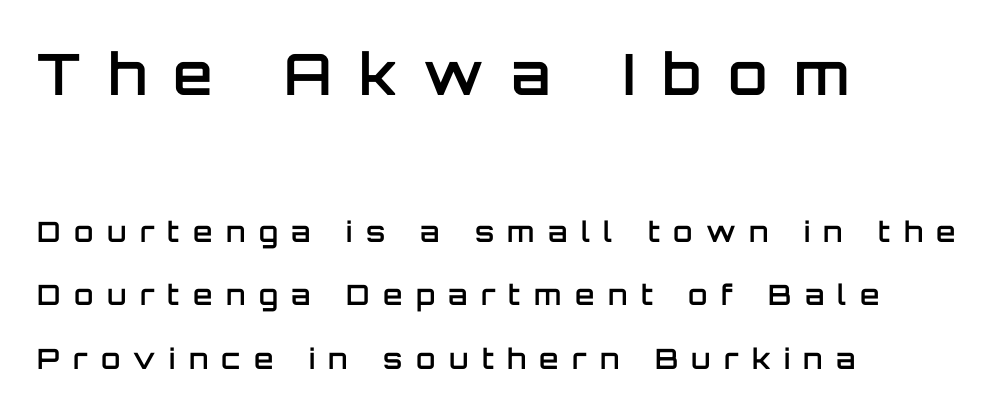
Left-aligned paragraph, ragged on the right. The baseline area is clear. Is this a fixed-width face? No — the glyphs have proportional, varying widths. Does the bottom block carry the larger type? No, the top block does.
